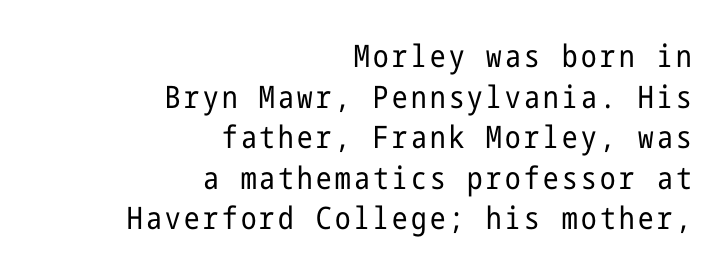
{"serif": "no", "italic": "no", "bold": "no", "weight": "regular", "width": "condensed", "stroke_contrast": "low", "x_height": "medium", "underline": "no", "align": "right", "line_spacing": "normal", "line_spacing_ratio": 1.31, "glyph_px": 31}
